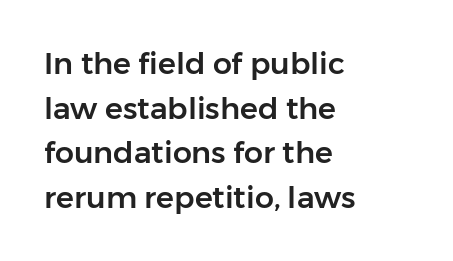
Q: Is the text italic (slanted)? A: No, it is upright.
Q: Is the typeface a serif or a sans-serif typeface? A: Sans-serif.
Q: Is the text underlined? A: No.
Q: How is the paragraph aligned? A: Left-aligned.
Q: Is the spacing between letters normal or unusually wide? A: Normal.
Q: Is the spacing between lines tight, normal or loose? A: Normal.
Q: Width (condensed, normal, or wide)? A: Normal.
Q: Stroke contrast? A: Low.
Q: x-height? A: Medium.
Q: Monospaced? A: No.
